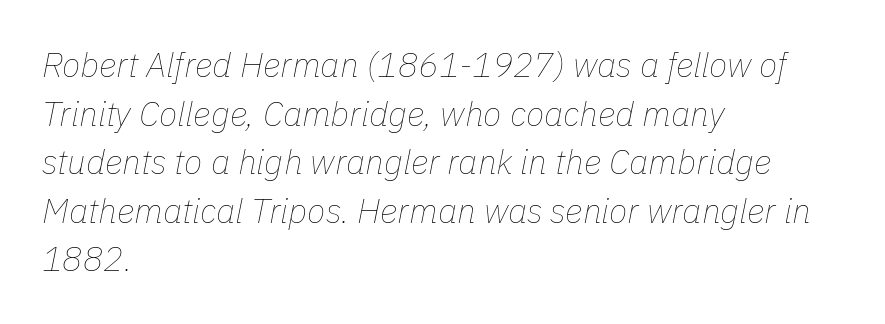
The image shows 34 px thin type, italic (leaning right); set left-aligned, normal line spacing (1.43x), normal letter spacing, not underlined; low stroke contrast and a medium x-height.
